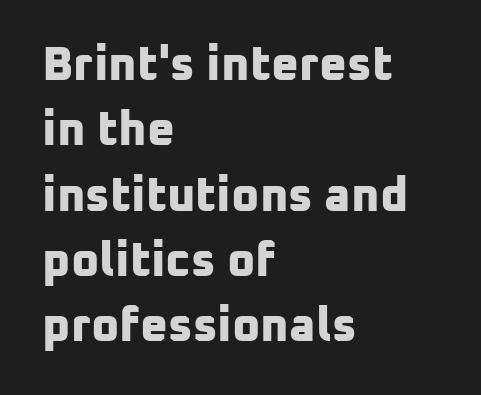
{"serif": "no", "bold": "yes", "weight": "bold", "width": "normal", "stroke_contrast": "low", "x_height": "medium", "monospaced": "no", "underline": "no", "align": "left", "line_spacing": "normal", "line_spacing_ratio": 1.36, "letter_spacing": "normal", "letter_spacing_em": 0.0, "glyph_px": 48}
